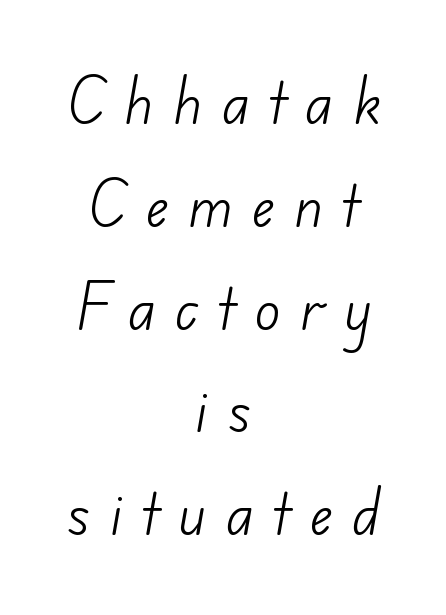
Q: Is the text bold? A: No.
Q: Is the typeface a serif or a sans-serif typeface? A: Sans-serif.
Q: Is the text underlined? A: No.
Q: How is the paragraph aligned? A: Centered.
Q: Is the spacing between letters normal or unusually wide? A: Unusually wide.
Q: Is the spacing between lines tight, normal or loose? A: Loose.
Q: Width (condensed, normal, or wide)? A: Normal.
Q: Stroke contrast? A: Low.
Q: x-height? A: Small.
Q: Monospaced? A: No.
